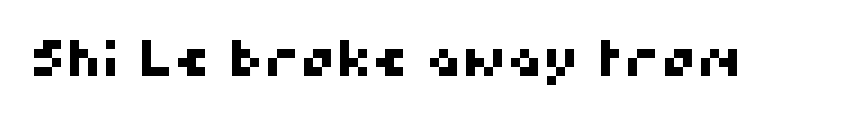
The image shows 50 px sans-serif type; set normal letter spacing, not underlined; high stroke contrast and a medium x-height.
